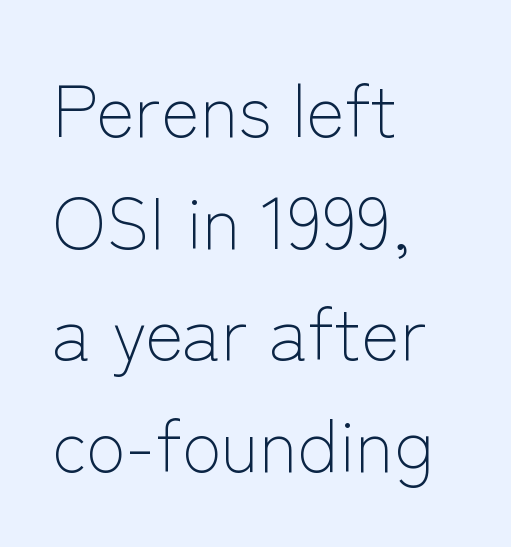
The image shows 73 px light sans-serif type, upright; set left-aligned, normal line spacing (1.53x), normal letter spacing, not underlined; low stroke contrast and a medium x-height.
